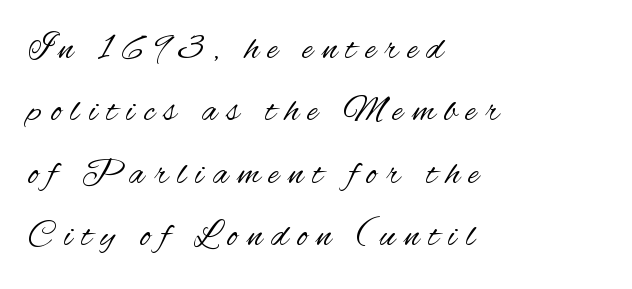
The specimen omits any rule beneath the text block's lines. Nothing heavy about these letters — not bold at all. Line starts are locked; line ends wander. Varying glyph widths throughout — classic text-font behaviour. In terms of letterform style, serifs are entirely absent.
